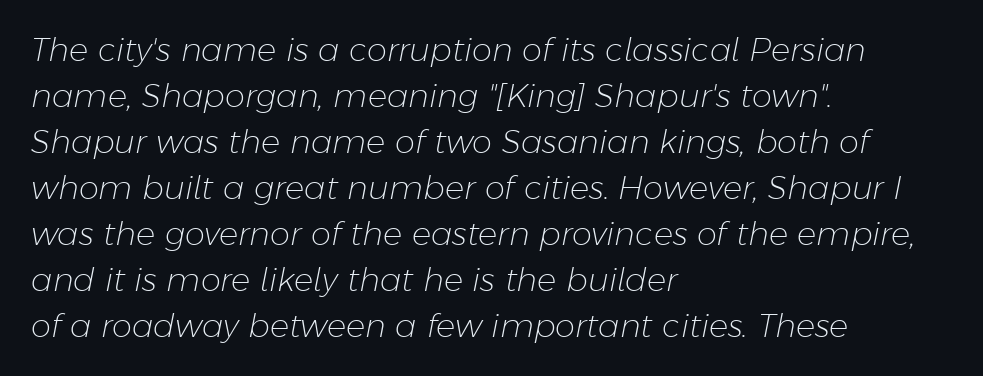
{"italic": "yes", "lean": "right", "slant_degrees": 11, "bold": "no", "weight": "light", "width": "normal", "stroke_contrast": "low", "x_height": "medium", "monospaced": "no", "underline": "no", "align": "left", "line_spacing": "normal", "line_spacing_ratio": 1.44, "letter_spacing": "normal", "letter_spacing_em": 0.0, "glyph_px": 32}
